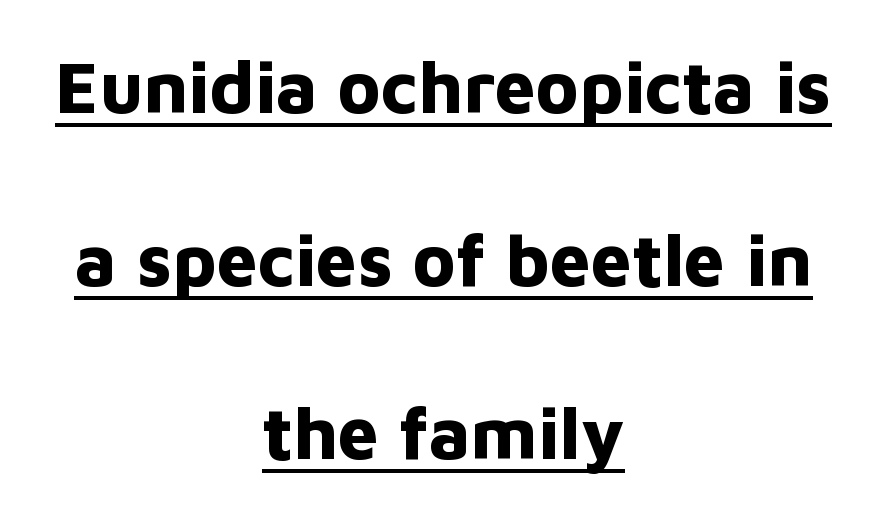
The image shows 73 px bold sans-serif type, upright; set centered, loose line spacing (2.37x), normal letter spacing, underlined; low stroke contrast and a medium x-height.
